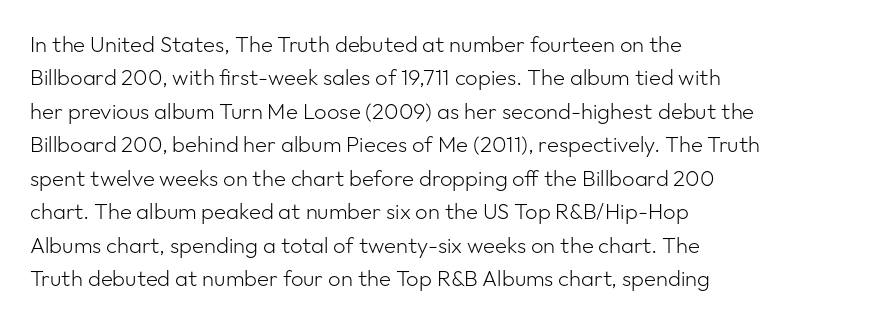
Q: Is the text bold? A: No.
Q: Is the text italic (slanted)? A: No, it is upright.
Q: Is the text underlined? A: No.
Q: How is the paragraph aligned? A: Left-aligned.
Q: Is the spacing between letters normal or unusually wide? A: Normal.
Q: Is the spacing between lines tight, normal or loose? A: Normal.
